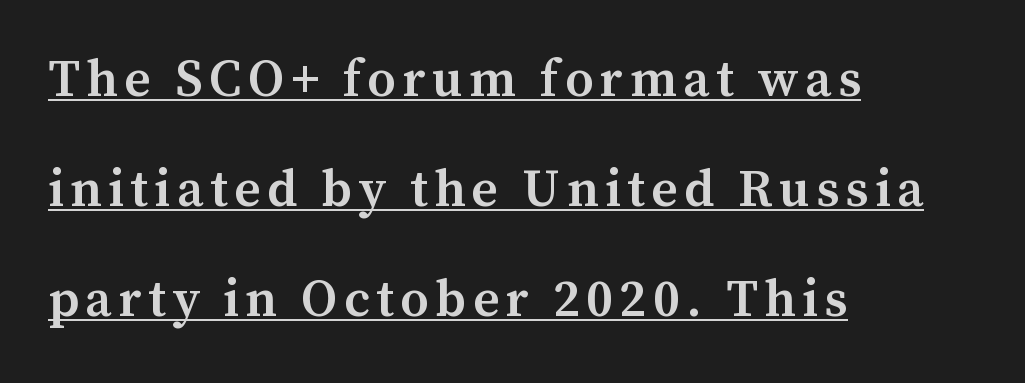
The image shows 52 px semibold serif type, upright; set left-aligned, loose line spacing (2.12x), underlined; medium stroke contrast and a medium x-height.
